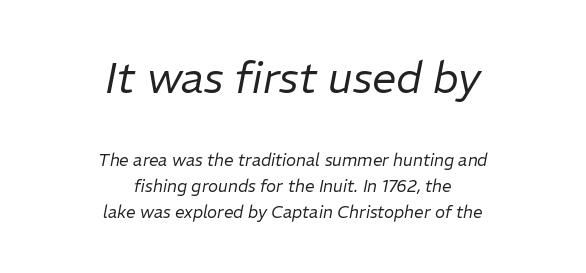
{"italic": "yes", "lean": "right", "slant_degrees": 11, "bold": "no", "weight": "regular", "width": "normal", "stroke_contrast": "low", "x_height": "medium", "monospaced": "no", "underline": "no", "align": "center", "line_spacing": "normal", "line_spacing_ratio": 1.51, "letter_spacing": "normal", "letter_spacing_em": 0.0, "larger_block": "first", "size_ratio": 2.53, "glyph_px": 43}
